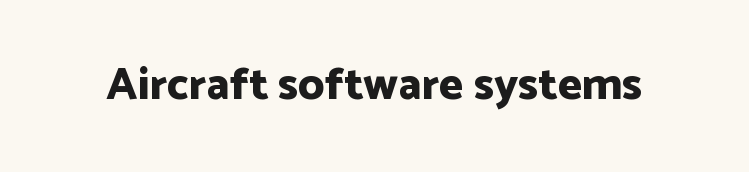
Q: Is the text bold? A: Yes.
Q: Is the text italic (slanted)? A: No, it is upright.
Q: Is the typeface a serif or a sans-serif typeface? A: Sans-serif.
Q: Is the text underlined? A: No.
Q: Is the spacing between letters normal or unusually wide? A: Normal.
Q: Width (condensed, normal, or wide)? A: Normal.
Q: Stroke contrast? A: Low.
Q: x-height? A: Medium.
Q: Monospaced? A: No.
